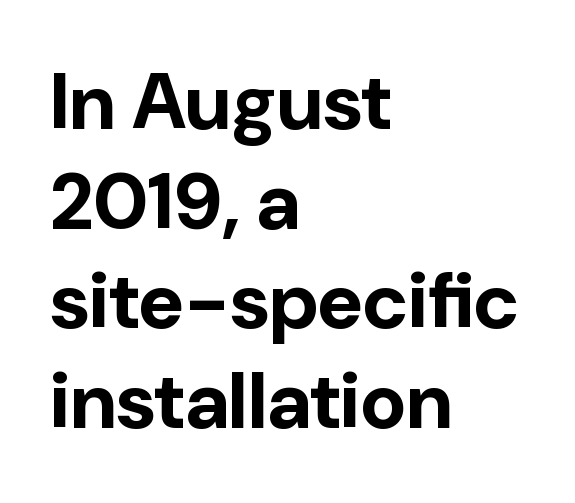
Q: Is the text bold? A: Yes.
Q: Is the text italic (slanted)? A: No, it is upright.
Q: Is the typeface a serif or a sans-serif typeface? A: Sans-serif.
Q: Is the text underlined? A: No.
Q: How is the paragraph aligned? A: Left-aligned.
Q: Is the spacing between letters normal or unusually wide? A: Normal.
Q: Is the spacing between lines tight, normal or loose? A: Normal.
Q: Width (condensed, normal, or wide)? A: Normal.
Q: Stroke contrast? A: Low.
Q: x-height? A: Medium.
Q: Monospaced? A: No.
